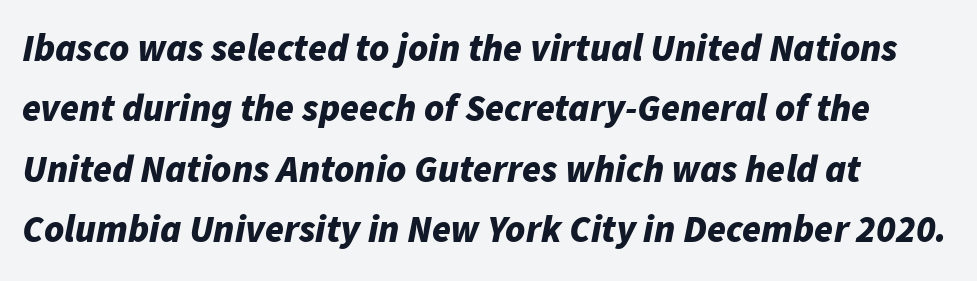
{"italic": "yes", "lean": "right", "slant_degrees": 11, "bold": "yes", "weight": "bold", "width": "normal", "stroke_contrast": "low", "x_height": "medium", "monospaced": "no", "underline": "no", "align": "left", "line_spacing": "normal", "line_spacing_ratio": 1.59, "letter_spacing": "normal", "letter_spacing_em": 0.0, "glyph_px": 38}
